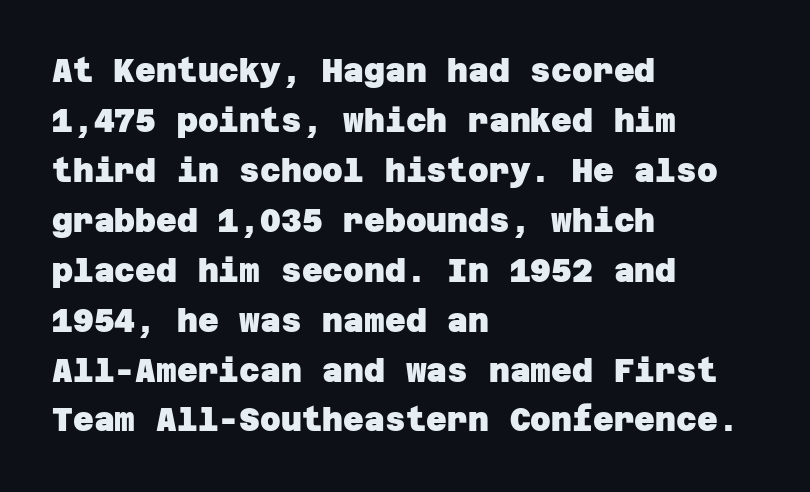
{"serif": "no", "bold": "yes", "weight": "heavy", "width": "normal", "stroke_contrast": "low", "x_height": "large", "underline": "no", "align": "left", "line_spacing": "normal", "line_spacing_ratio": 1.56, "letter_spacing": "normal", "letter_spacing_em": 0.0, "glyph_px": 32}
